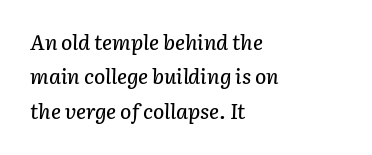
Q: Is the text italic (slanted)? A: Yes, it leans right by about 3 degrees.
Q: Is the text underlined? A: No.
Q: How is the paragraph aligned? A: Left-aligned.
Q: Is the spacing between letters normal or unusually wide? A: Normal.
Q: Is the spacing between lines tight, normal or loose? A: Normal.
